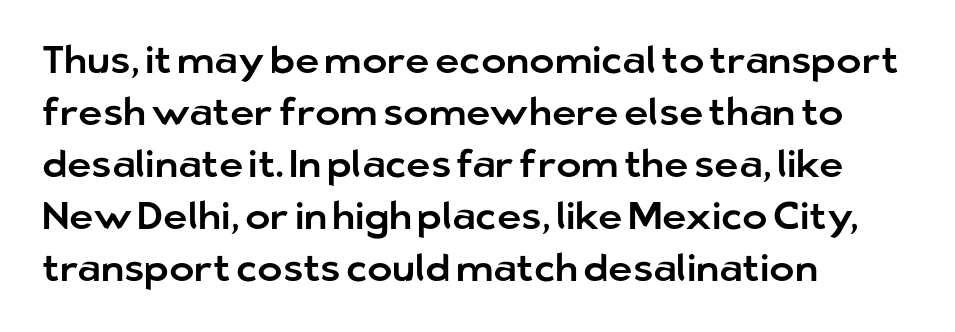
Q: Is the text italic (slanted)? A: No, it is upright.
Q: Is the typeface a serif or a sans-serif typeface? A: Sans-serif.
Q: Is the text underlined? A: No.
Q: How is the paragraph aligned? A: Left-aligned.
Q: Is the spacing between letters normal or unusually wide? A: Normal.
Q: Is the spacing between lines tight, normal or loose? A: Normal.
Q: Width (condensed, normal, or wide)? A: Normal.
Q: Stroke contrast? A: Low.
Q: x-height? A: Medium.
Q: Monospaced? A: No.
